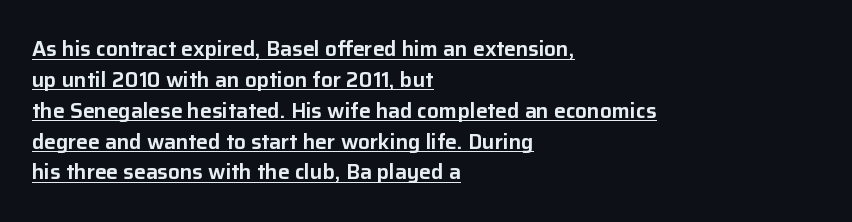
Q: Is the text italic (slanted)? A: No, it is upright.
Q: Is the text underlined? A: Yes.
Q: How is the paragraph aligned? A: Left-aligned.
Q: Is the spacing between letters normal or unusually wide? A: Normal.
Q: Is the spacing between lines tight, normal or loose? A: Normal.
